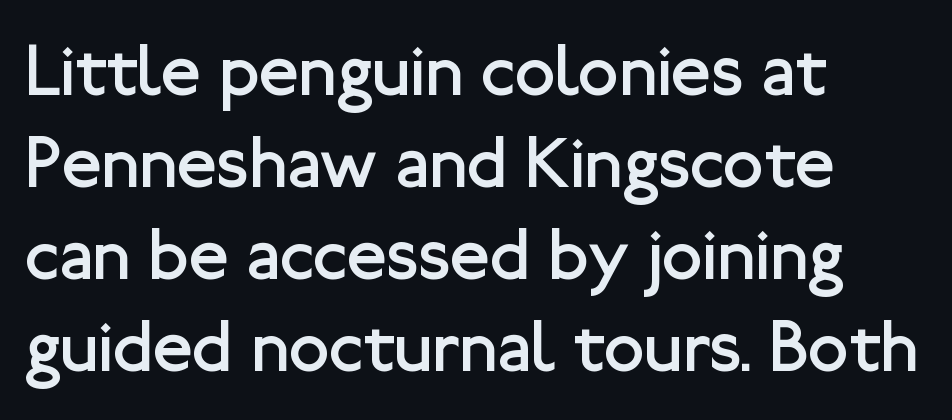
Q: Is the text bold? A: No.
Q: Is the text italic (slanted)? A: No, it is upright.
Q: Is the typeface a serif or a sans-serif typeface? A: Sans-serif.
Q: Is the text underlined? A: No.
Q: How is the paragraph aligned? A: Left-aligned.
Q: Is the spacing between letters normal or unusually wide? A: Normal.
Q: Is the spacing between lines tight, normal or loose? A: Normal.
Q: Width (condensed, normal, or wide)? A: Normal.
Q: Stroke contrast? A: Low.
Q: x-height? A: Medium.
Q: Monospaced? A: No.
